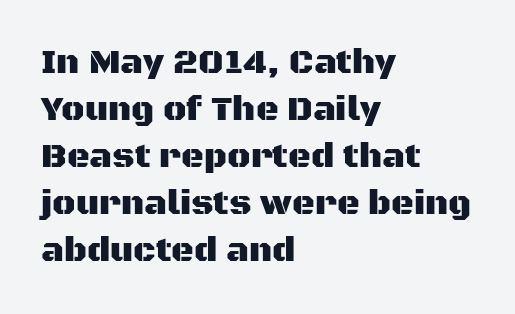
This is the regular roman posture of the typeface. The lines are quadded left. This sample keeps an unexceptional amount of space between lines. The passage shown is typeset with a sans-serif family. A bare baseline throughout the passage.
